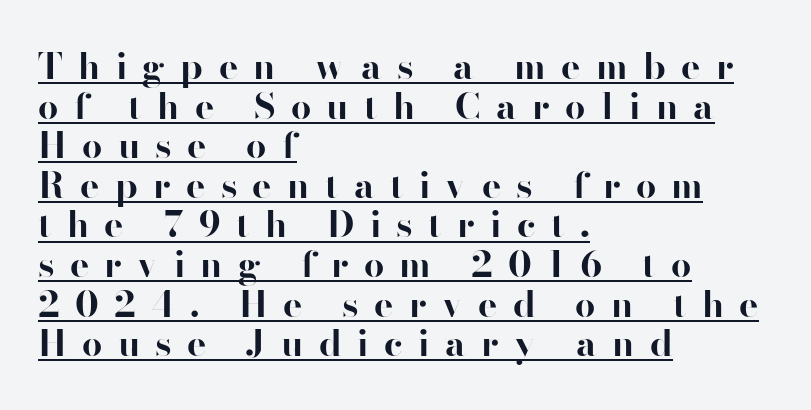
Think of a printed novel: that variable character pitch is what you see here. Tracking value appears strongly positive — letters spread wide. The type family on display is of the sans-serif kind. The axis of the letterforms is exactly vertical. Every word sits above its own underline.
